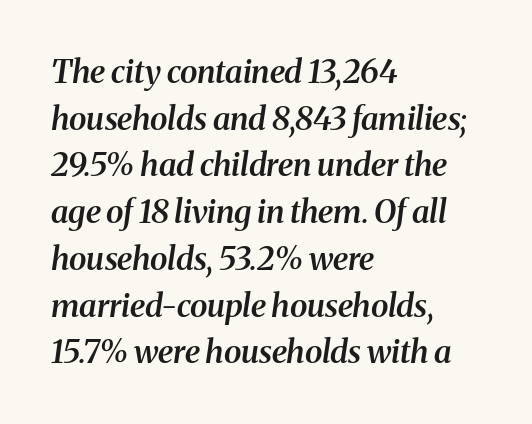
The image shows 32 px semibold serif type, italic (leaning right); set left-aligned, normal line spacing (1.46x), normal letter spacing, not underlined; medium stroke contrast and a medium x-height.
